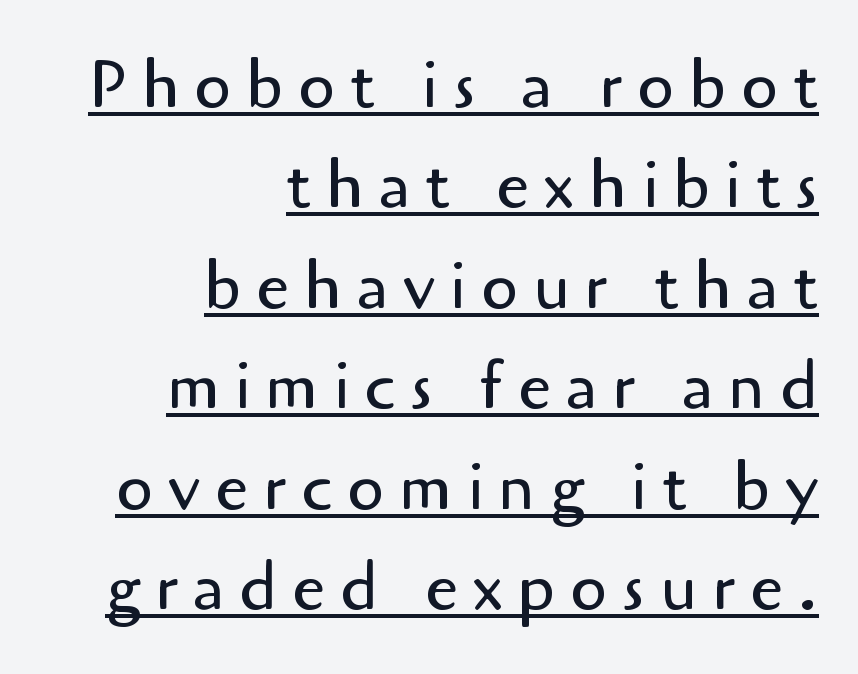
If you drew a line through each stem, it would be perfectly vertical. These lines are rendered in a variable-pitch font. The passage is arranged like a letterhead date or caption credit — flush right. The characters are drawn with everyday or finer stroke widths. This sample uses expanded letter spacing, leaving extra air between glyphs.
